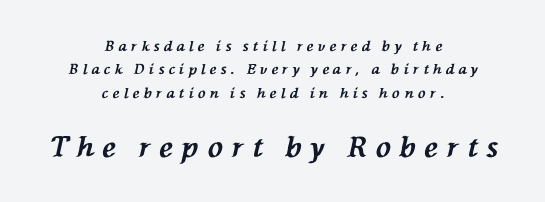
The image shows 28 px bold type, italic (leaning left); set centered, normal line spacing (1.67x), unusually wide letter spacing (+0.31 em), not underlined; the second (bottom) block is 2.0x larger; medium stroke contrast and a medium x-height.
